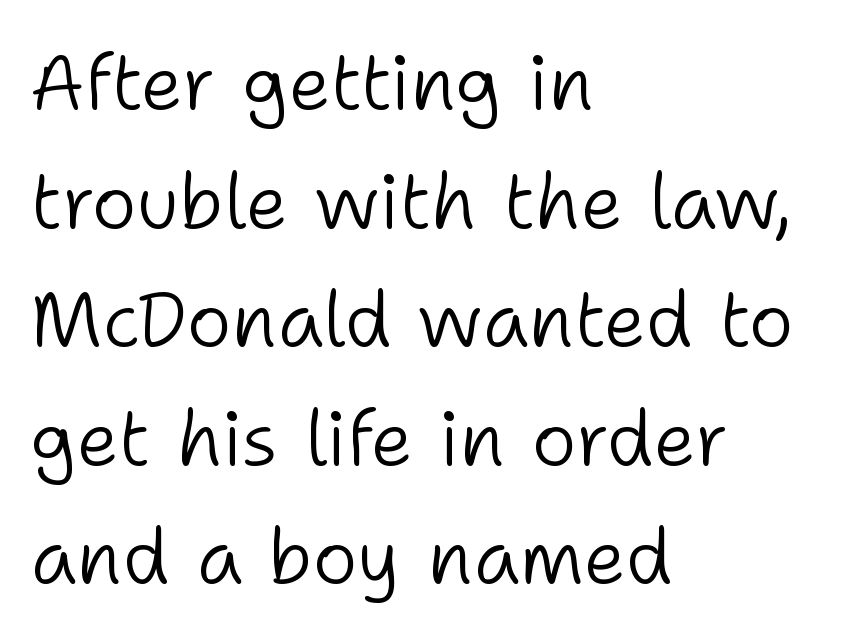
The image shows 77 px light sans-serif type, upright; set left-aligned, normal line spacing (1.54x), normal letter spacing, not underlined; low stroke contrast and a medium x-height.
